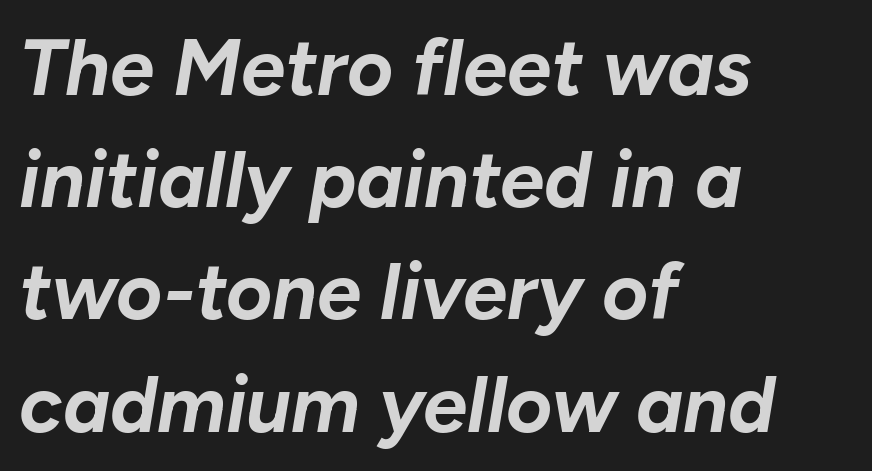
{"italic": "yes", "lean": "right", "slant_degrees": 10, "bold": "yes", "weight": "bold", "width": "normal", "stroke_contrast": "low", "x_height": "medium", "monospaced": "no", "underline": "no", "align": "left", "line_spacing": "normal", "line_spacing_ratio": 1.42, "letter_spacing": "normal", "letter_spacing_em": 0.0, "glyph_px": 79}
